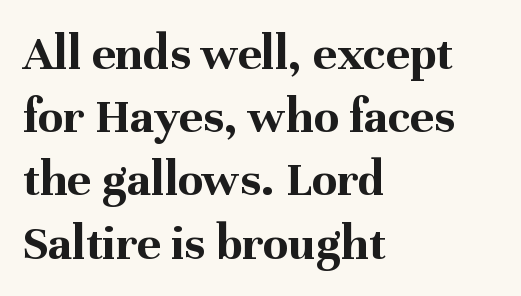
Typographically, this falls in the serif category. Letter spacing: default. Type without underlining. These lines carry a lot of weight — the face is fully bold.
